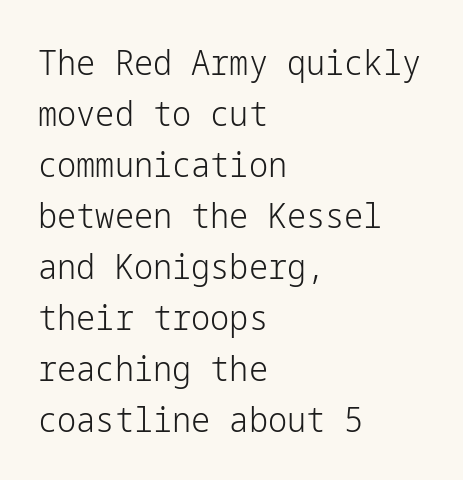
The image shows 34 px light sans-serif type, upright; set left-aligned, normal line spacing (1.5x), normal letter spacing, not underlined; low stroke contrast and a medium x-height.
